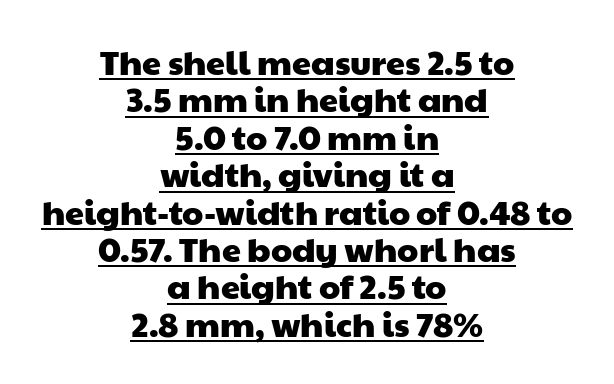
Q: Is the typeface a serif or a sans-serif typeface? A: Sans-serif.
Q: Is the text underlined? A: Yes.
Q: How is the paragraph aligned? A: Centered.
Q: Is the spacing between letters normal or unusually wide? A: Normal.
Q: Is the spacing between lines tight, normal or loose? A: Tight.
Q: Width (condensed, normal, or wide)? A: Wide.
Q: Stroke contrast? A: Low.
Q: x-height? A: Medium.
Q: Monospaced? A: No.
